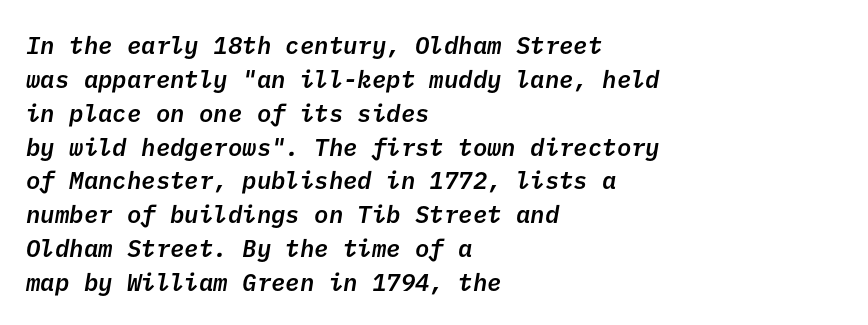
A fair bit of extra ink — the face is semibold, not bold. Just letters on the line, the space beneath them empty. Alignment: flush left. How would I describe the line gaps? Plain and ordinary. In terms of letterspacing, this is plain default setting.
